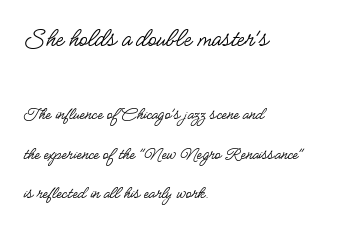
Q: Is the text bold? A: No.
Q: Is the text italic (slanted)? A: Yes.
Q: Is the typeface a serif or a sans-serif typeface? A: Sans-serif.
Q: Is the text underlined? A: No.
Q: How is the paragraph aligned? A: Left-aligned.
Q: Is the spacing between letters normal or unusually wide? A: Normal.
Q: Is the spacing between lines tight, normal or loose? A: Loose.
Q: Which block of text is set in a larger size, the first (top) or the second (bottom)? A: The first (top) one.
Q: Width (condensed, normal, or wide)? A: Condensed.
Q: Stroke contrast? A: Low.
Q: x-height? A: Small.
Q: Monospaced? A: No.
